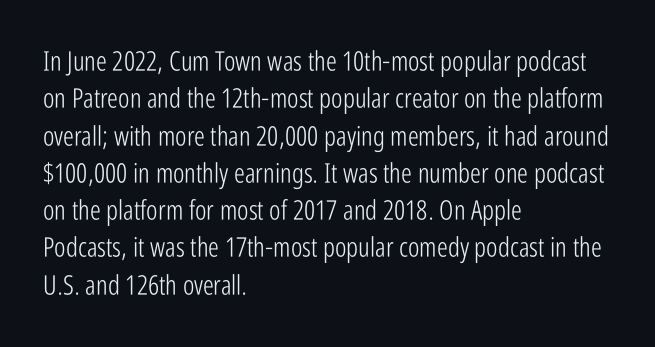
The image shows 27 px text type, upright; set left-aligned, normal line spacing (1.38x), normal letter spacing, not underlined.
